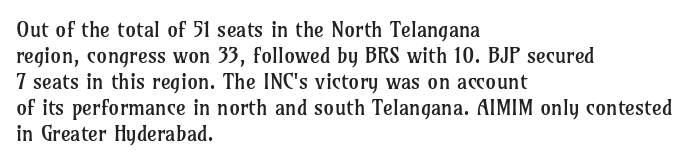
The image shows 21 px text type, upright; set left-aligned, line spacing 1.24x, normal letter spacing, not underlined.
